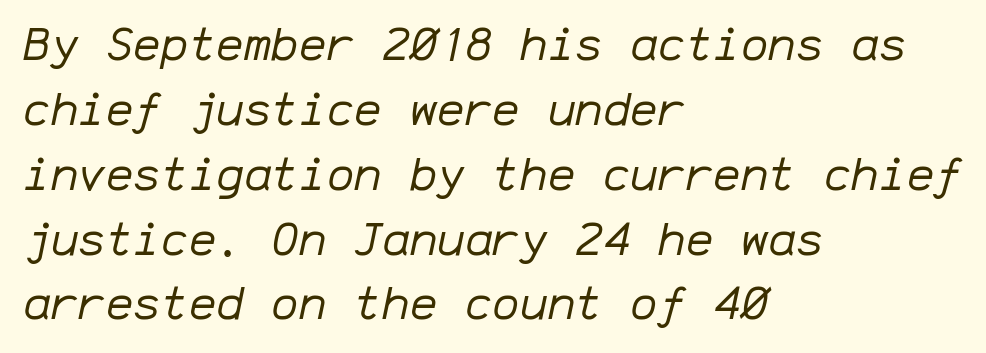
Counters stay open thanks to moderate or lighter strokes. The block of text has a typical density, with ordinary space between rows. A typesetter would call this monospace, since all characters share one set width. Alignment: flush left. Yep, that's italic — everything's leaning.
